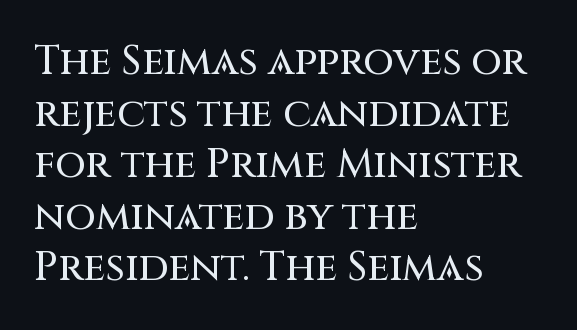
{"serif": "no", "italic": "no", "width": "normal", "stroke_contrast": "medium", "x_height": "large", "monospaced": "no", "underline": "no", "align": "left", "line_spacing": "normal", "line_spacing_ratio": 1.29, "letter_spacing": "normal", "letter_spacing_em": 0.0, "glyph_px": 40}
